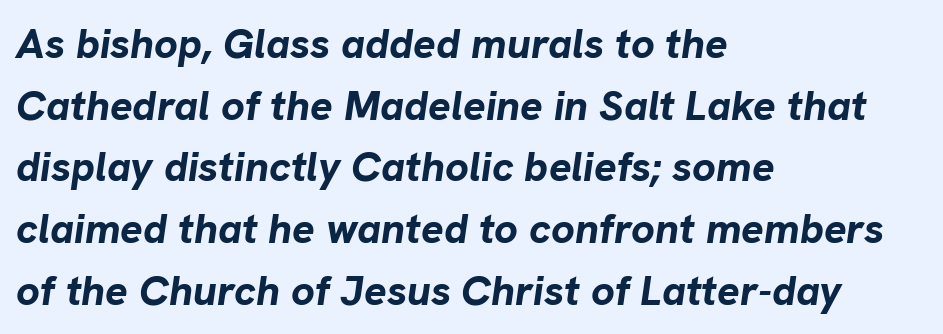
What's the leading like? Ordinary, nothing unusual. The passage shown is typed in a proportional face where columns would drift. The passage shown has conventional tracking throughout. One-word summary of the alignment: left.
